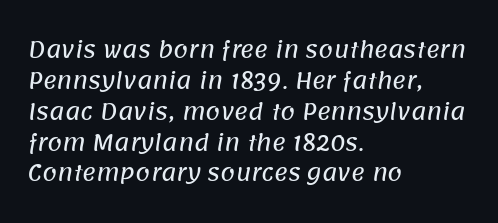
The image shows 21 px text type; set left-aligned, normal line spacing (1.47x), normal letter spacing, not underlined.
